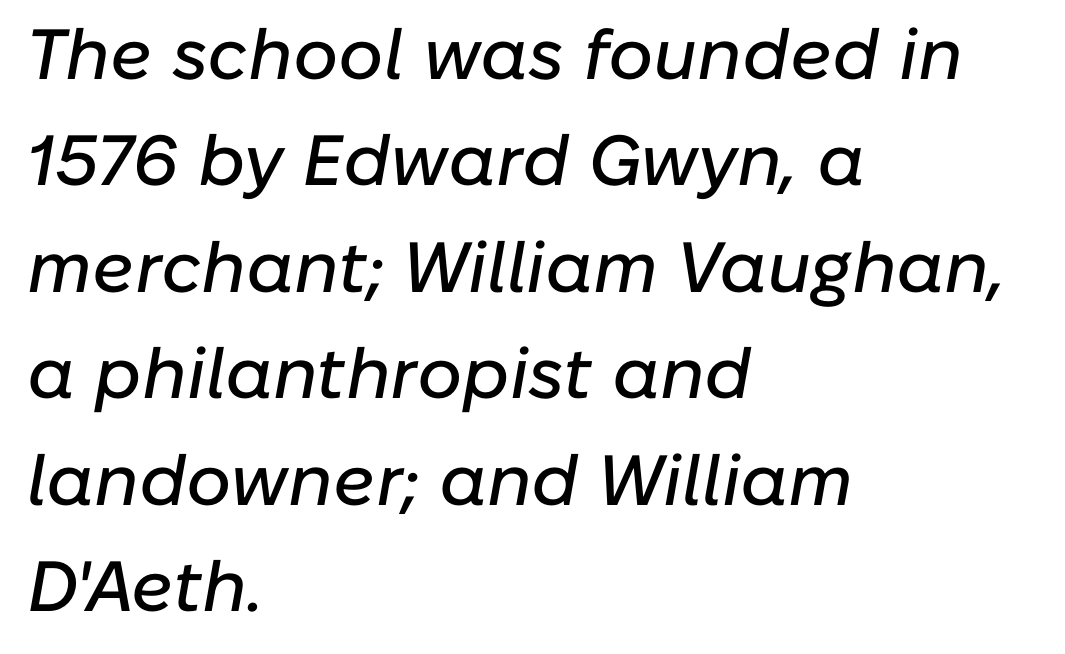
The strip under each line holds only bare page. The type is set solid horizontally, with unmodified tracking. Does the copy run flush right? No — it runs flush left. Whoever set this chose a conventional vertical rhythm.
